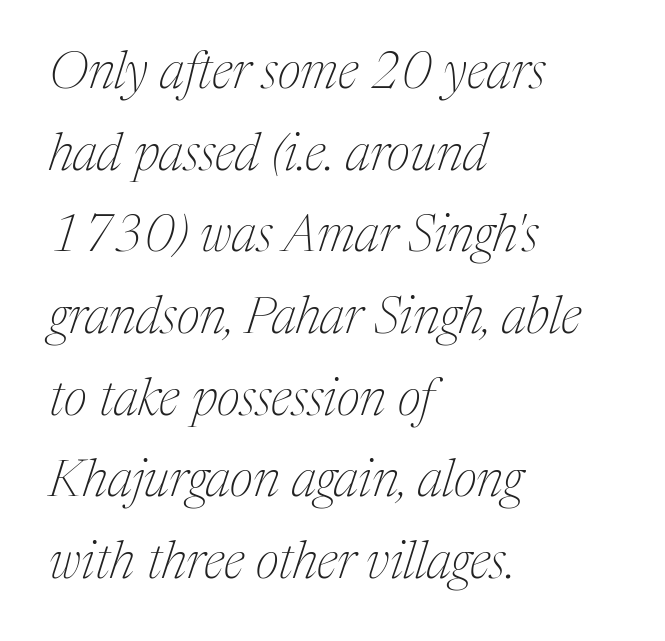
The image shows 52 px thin serif type, italic (leaning right); set left-aligned, normal line spacing (1.57x), normal letter spacing, not underlined; medium stroke contrast and a medium x-height.
